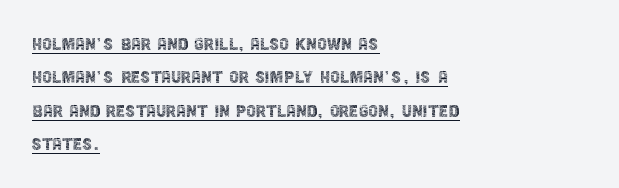
Characters remain perfectly vertical along every line. Is there an underline? Yes — a line sits under the letters. Each new line begins a customary step beneath the previous one. The setting favours the left margin, as ordinary paragraphs usually do. Nothing unusual about the tracking: characters are spaced as the font intends. The strokes are not fattened; the text isn't bold.
